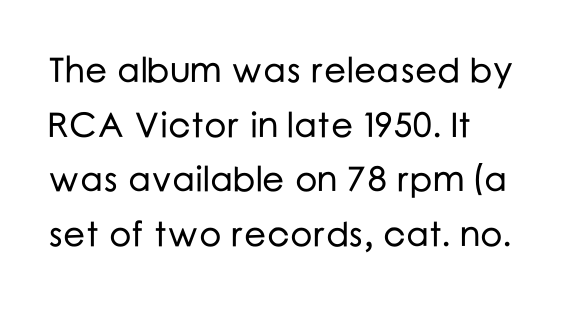
The image shows 35 px sans-serif type, upright; set left-aligned, normal line spacing (1.56x), normal letter spacing, not underlined; low stroke contrast and a medium x-height.
